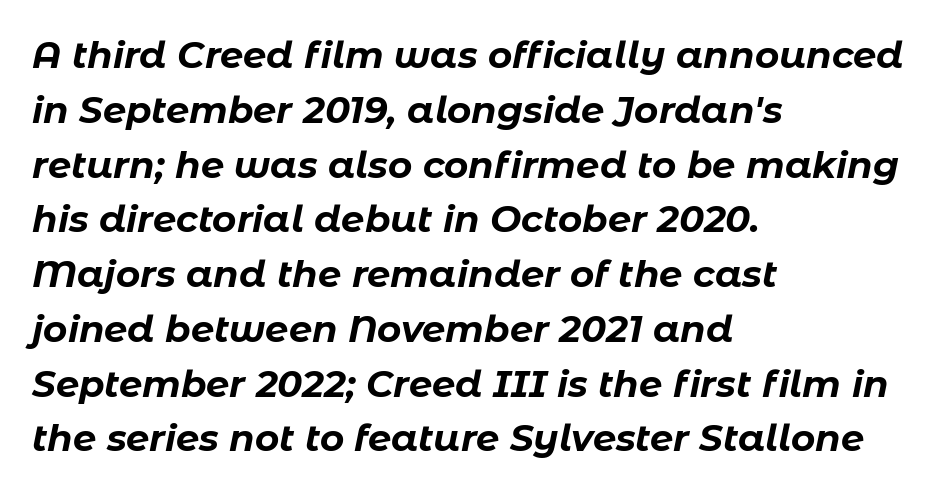
Q: Is the text bold? A: Yes.
Q: Is the text italic (slanted)? A: Yes, it leans right by about 11 degrees.
Q: Is the text underlined? A: No.
Q: How is the paragraph aligned? A: Left-aligned.
Q: Is the spacing between letters normal or unusually wide? A: Normal.
Q: Is the spacing between lines tight, normal or loose? A: Normal.
Q: Width (condensed, normal, or wide)? A: Normal.
Q: Stroke contrast? A: Low.
Q: x-height? A: Medium.
Q: Monospaced? A: No.
